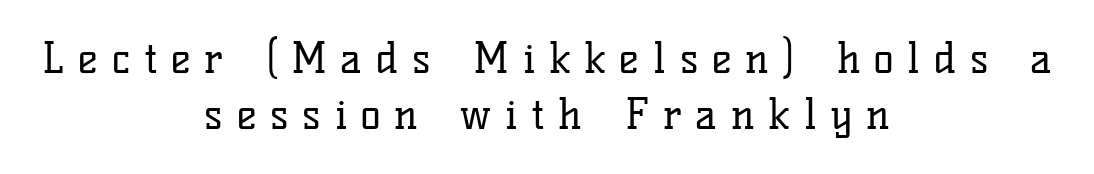
{"serif": "yes", "italic": "no", "bold": "no", "weight": "regular", "width": "normal", "stroke_contrast": "low", "x_height": "medium", "monospaced": "no", "underline": "no", "align": "center", "line_spacing": "normal", "line_spacing_ratio": 1.34, "letter_spacing": "wide", "letter_spacing_em": 0.33, "glyph_px": 42}
